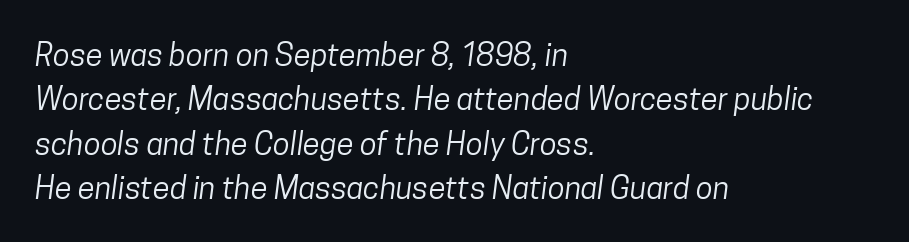
The image shows 31 px regular-weight, condensed sans-serif type; set left-aligned, normal line spacing (1.43x), normal letter spacing, not underlined; low stroke contrast and a medium x-height.
